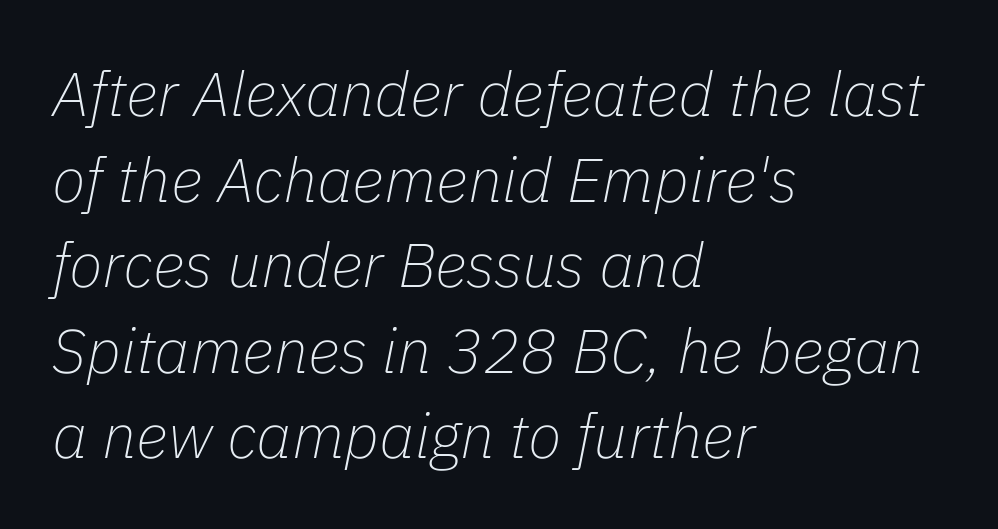
The image shows 62 px thin type, italic (leaning right); set left-aligned, normal line spacing (1.38x), normal letter spacing, not underlined; low stroke contrast and a medium x-height.
